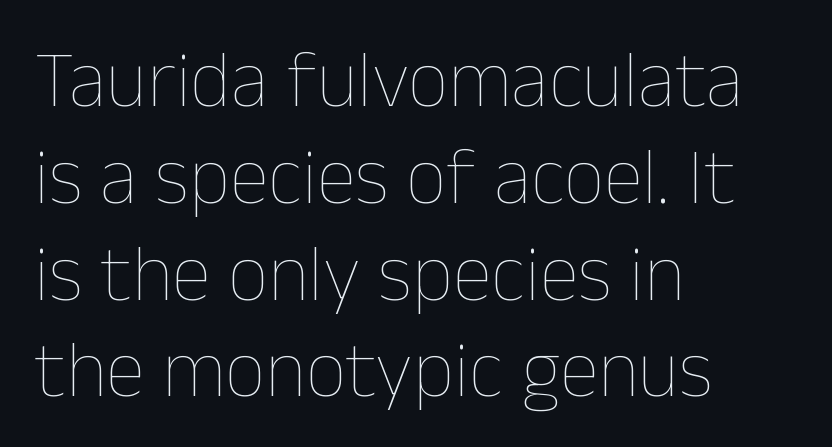
Q: Is the text bold? A: No.
Q: Is the text italic (slanted)? A: No, it is upright.
Q: Is the text underlined? A: No.
Q: How is the paragraph aligned? A: Left-aligned.
Q: Is the spacing between letters normal or unusually wide? A: Normal.
Q: Width (condensed, normal, or wide)? A: Normal.
Q: Stroke contrast? A: Low.
Q: x-height? A: Medium.
Q: Monospaced? A: No.
